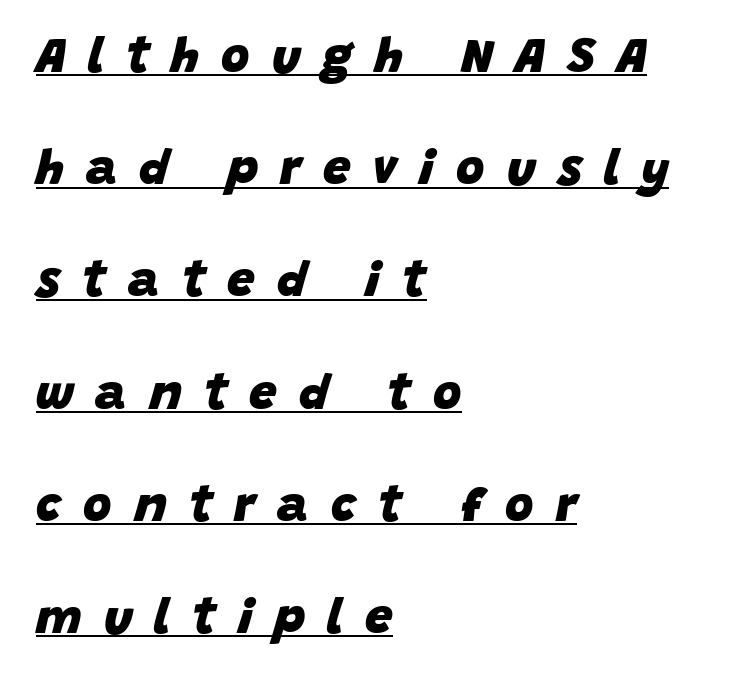
{"italic": "yes", "lean": "right", "slant_degrees": 15, "bold": "yes", "weight": "heavy", "width": "normal", "stroke_contrast": "low", "x_height": "large", "monospaced": "no", "underline": "yes", "align": "left", "line_spacing": "loose", "line_spacing_ratio": 2.29, "letter_spacing": "wide", "letter_spacing_em": 0.45, "glyph_px": 49}
